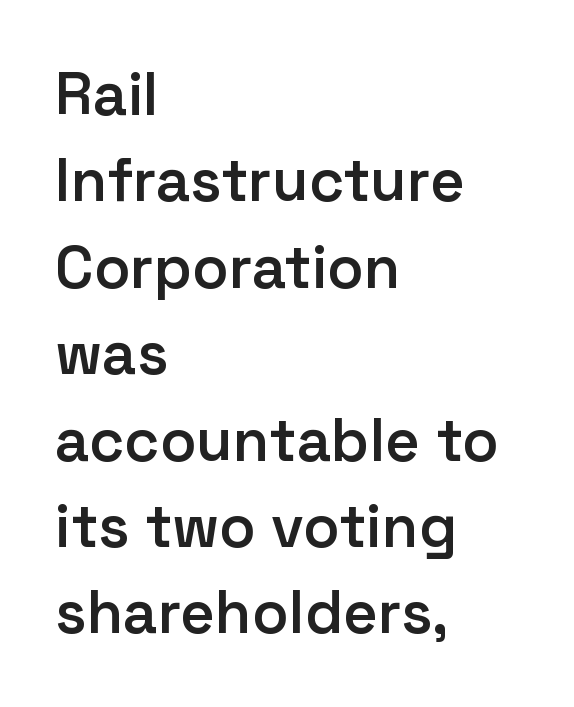
{"serif": "no", "italic": "no", "bold": "semi", "weight": "semibold", "width": "normal", "stroke_contrast": "low", "x_height": "medium", "monospaced": "no", "underline": "no", "align": "left", "line_spacing": "normal", "line_spacing_ratio": 1.44, "letter_spacing": "normal", "letter_spacing_em": 0.0, "glyph_px": 60}
